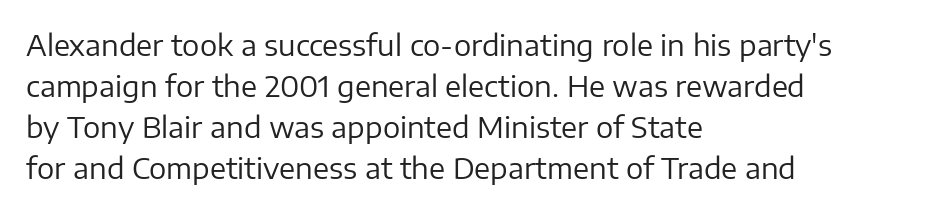
The image shows 29 px regular-weight sans-serif type, upright; set left-aligned, normal line spacing (1.41x), normal letter spacing, not underlined; low stroke contrast and a medium x-height.
